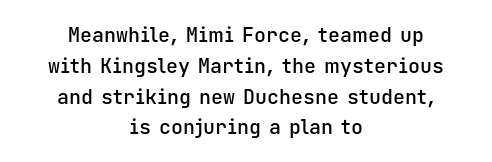
The image shows 20 px text type, upright; set centered, normal line spacing (1.54x), normal letter spacing, not underlined.
